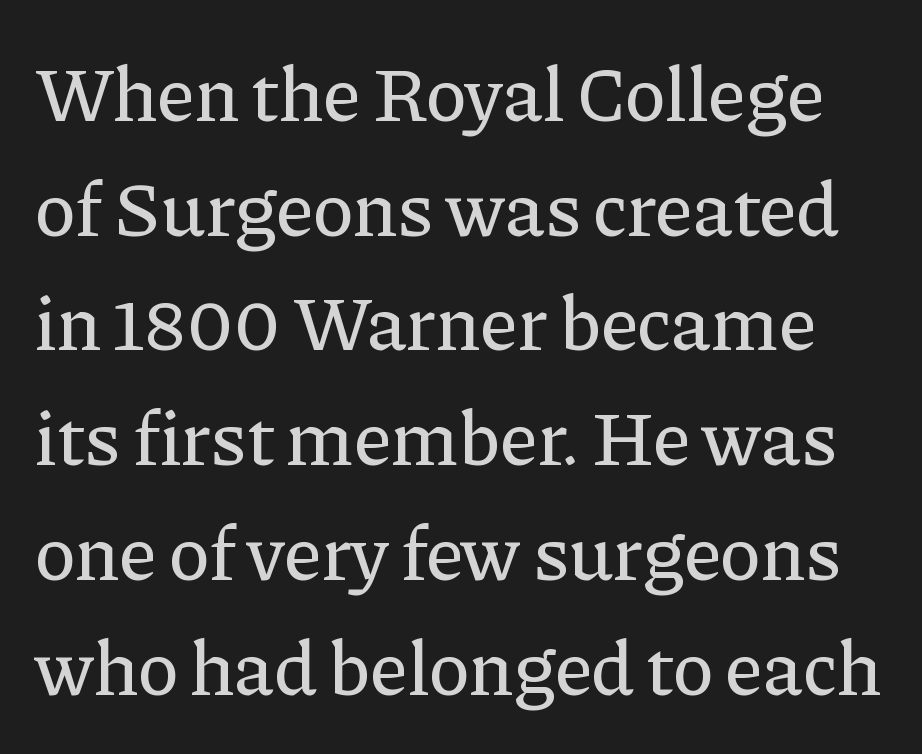
{"serif": "yes", "italic": "no", "width": "normal", "stroke_contrast": "low", "x_height": "medium", "monospaced": "no", "underline": "no", "line_spacing": "normal", "line_spacing_ratio": 1.49, "letter_spacing": "normal", "letter_spacing_em": 0.0, "glyph_px": 77}
